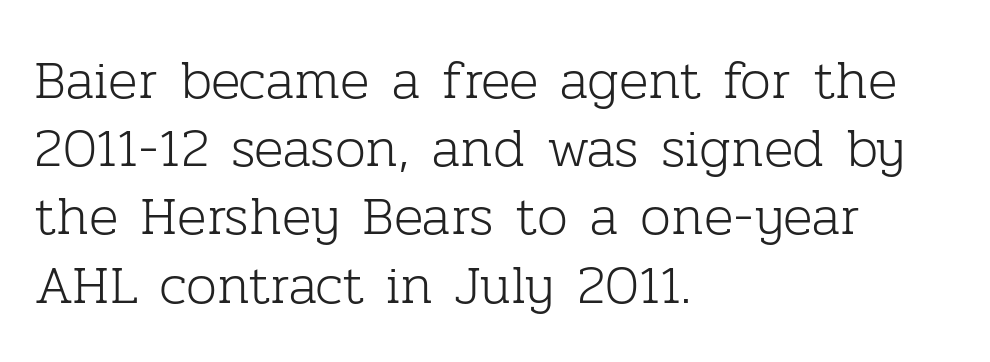
{"serif": "yes", "italic": "no", "bold": "no", "weight": "light", "width": "normal", "stroke_contrast": "low", "x_height": "medium", "monospaced": "no", "underline": "no", "align": "left", "line_spacing_ratio": 1.24, "letter_spacing": "normal", "letter_spacing_em": 0.0, "glyph_px": 55}
